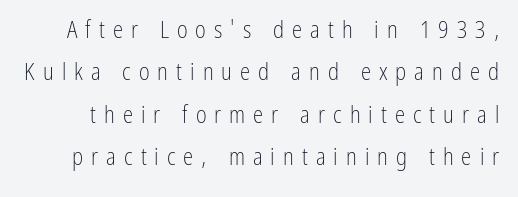
Stem width sits at or under what a default text font uses. Is the letter spacing exaggerated? Yes — the characters are pushed far apart. This sample uses an upright cut, with every glyph sitting square on the baseline. Descender tails drop into unmarked territory.
